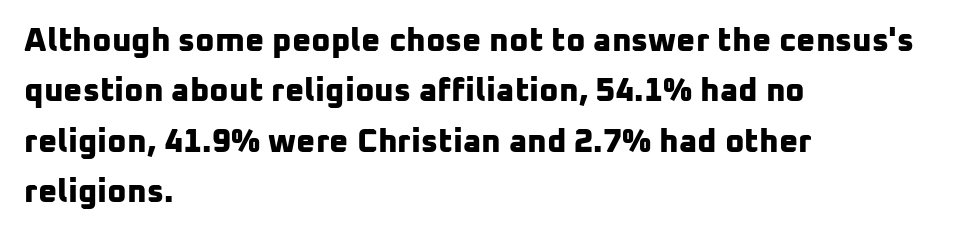
The image shows 33 px bold sans-serif type; set left-aligned, normal line spacing (1.53x), normal letter spacing, not underlined; low stroke contrast and a medium x-height.
